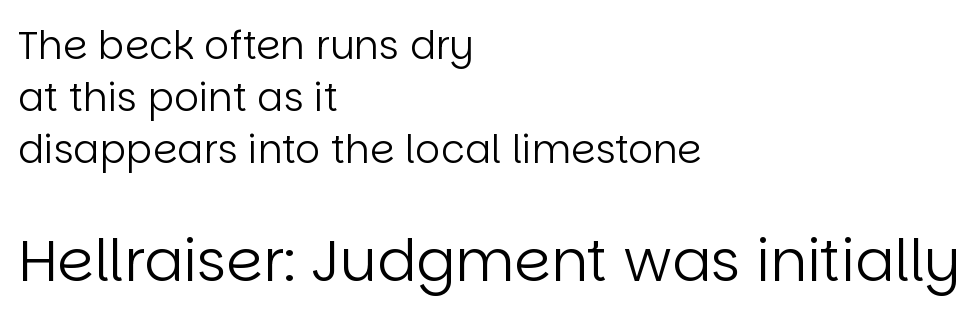
The image shows 58 px regular-weight sans-serif type, upright; set left-aligned, normal line spacing (1.33x), normal letter spacing, not underlined; the second (bottom) block is 1.49x larger; low stroke contrast and a large x-height.
